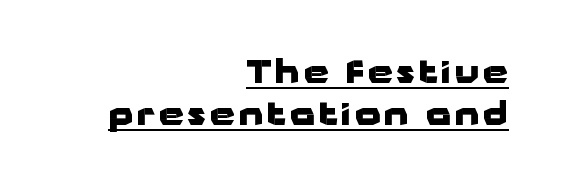
Q: Is the text bold? A: Yes.
Q: Is the text italic (slanted)? A: No, it is upright.
Q: Is the typeface a serif or a sans-serif typeface? A: Sans-serif.
Q: Is the text underlined? A: Yes.
Q: How is the paragraph aligned? A: Right-aligned.
Q: Is the spacing between lines tight, normal or loose? A: Normal.
Q: Width (condensed, normal, or wide)? A: Wide.
Q: Stroke contrast? A: Low.
Q: x-height? A: Medium.
Q: Monospaced? A: No.
